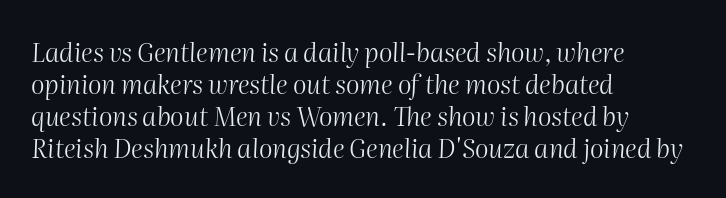
The image shows 26 px text type, italic (leaning right); set left-aligned, line spacing 1.23x, normal letter spacing, not underlined.
